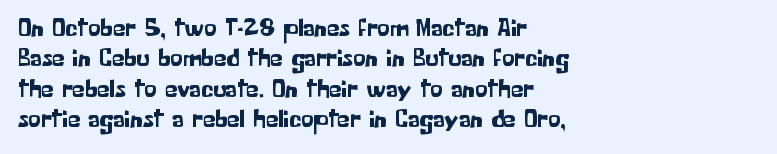
{"italic": "no", "underline": "no", "align": "left", "line_spacing_ratio": 1.22, "letter_spacing": "normal", "letter_spacing_em": 0.0, "glyph_px": 25}
